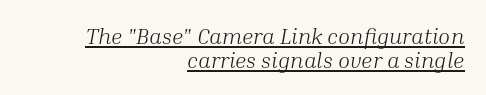
{"italic": "yes", "lean": "right", "slant_degrees": 10, "bold": "no", "underline": "yes", "align": "right", "line_spacing": "tight", "line_spacing_ratio": 1.08, "letter_spacing": "normal", "letter_spacing_em": 0.0, "glyph_px": 22}
